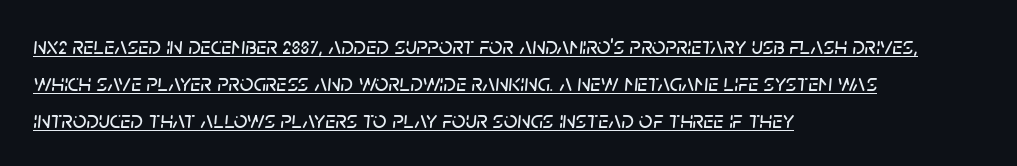
The rendering uses the underline text-decoration. Typeset ragged right — the left edge is the straight one. Style check: oblique. Look at the tracking — it's just the regular setting, nothing added. Does the leading feel generous? No, just average.
